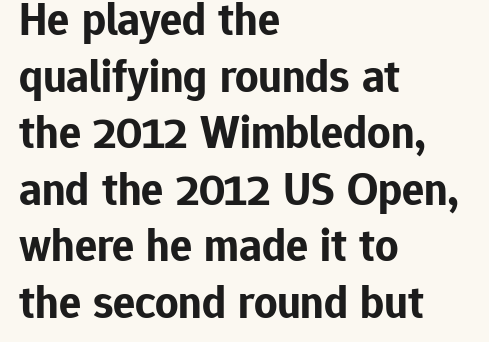
Q: Is the text bold? A: Yes.
Q: Is the text italic (slanted)? A: No, it is upright.
Q: Is the typeface a serif or a sans-serif typeface? A: Sans-serif.
Q: Is the text underlined? A: No.
Q: How is the paragraph aligned? A: Left-aligned.
Q: Is the spacing between letters normal or unusually wide? A: Normal.
Q: Width (condensed, normal, or wide)? A: Normal.
Q: Stroke contrast? A: Low.
Q: x-height? A: Medium.
Q: Monospaced? A: No.
